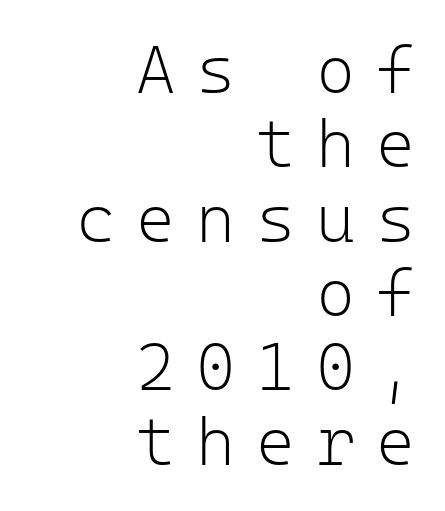
{"serif": "no", "italic": "no", "bold": "no", "weight": "light", "width": "normal", "stroke_contrast": "low", "x_height": "medium", "monospaced": "yes", "underline": "no", "align": "right", "line_spacing": "tight", "line_spacing_ratio": 1.11, "letter_spacing": "wide", "letter_spacing_em": 0.31, "glyph_px": 67}
